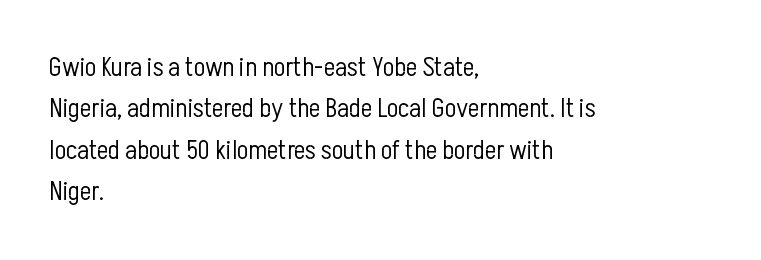
In terms of leading, this rendering sits right in the middle. The lettering stays uniformly vertical, giving the passage a roman look. Decoration check: the copy has no underline. The passage shown is not bold in any degree. How are the letters spaced? Ordinarily, with no added tracking.
